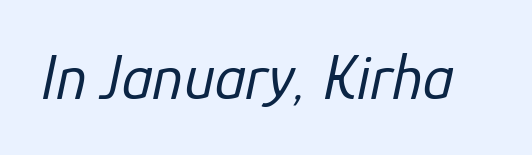
Q: Is the text bold? A: No.
Q: Is the text italic (slanted)? A: Yes, it leans right by about 12 degrees.
Q: Is the text underlined? A: No.
Q: Is the spacing between letters normal or unusually wide? A: Normal.
Q: Width (condensed, normal, or wide)? A: Normal.
Q: Stroke contrast? A: Low.
Q: x-height? A: Medium.
Q: Monospaced? A: No.
